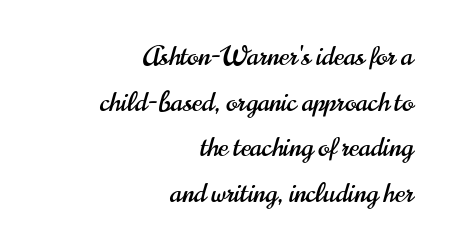
{"underline": "no", "align": "right", "line_spacing": "normal", "line_spacing_ratio": 1.69, "letter_spacing": "normal", "letter_spacing_em": 0.0, "glyph_px": 27}
